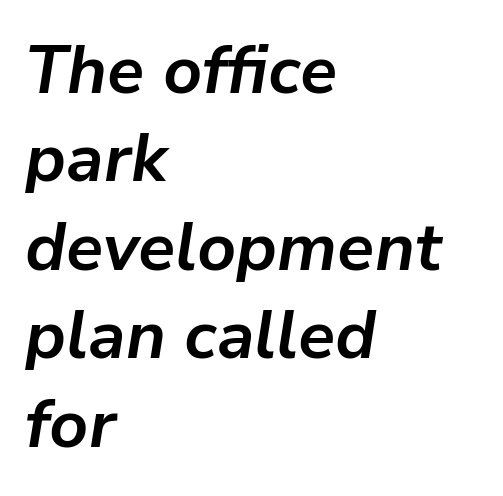
The image shows 67 px bold type, italic (leaning right); set left-aligned, normal line spacing (1.32x), normal letter spacing, not underlined; low stroke contrast and a medium x-height.
